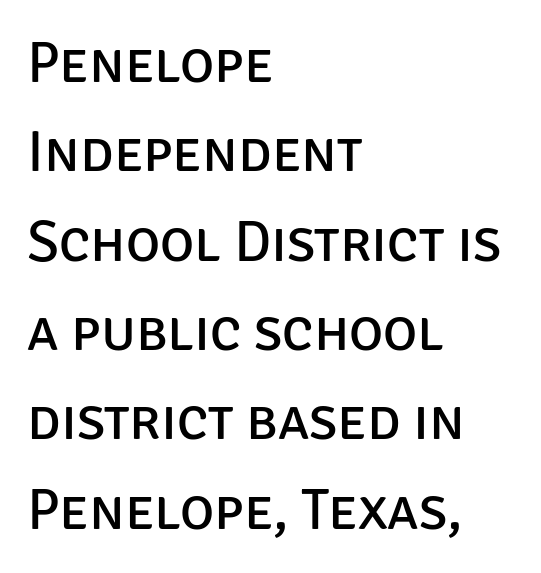
The designer went with a sans here, leaving each stem footless. Honestly, there is no underline to notice here at all. Posture: upright roman. One glance says typical: line gaps are just what's usual. Think standard paragraph weight, or any step lighter than that.
